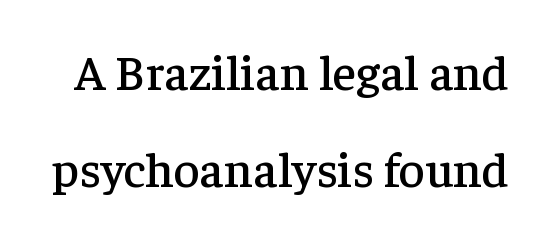
Q: Is the text italic (slanted)? A: No, it is upright.
Q: Is the typeface a serif or a sans-serif typeface? A: Serif.
Q: Is the text underlined? A: No.
Q: Is the spacing between letters normal or unusually wide? A: Normal.
Q: Is the spacing between lines tight, normal or loose? A: Loose.
Q: Width (condensed, normal, or wide)? A: Normal.
Q: Stroke contrast? A: Low.
Q: x-height? A: Medium.
Q: Monospaced? A: No.
